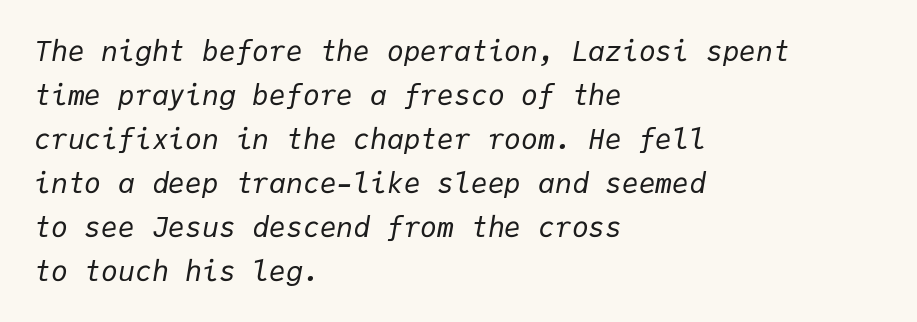
Letters have the restrained weight of plain body copy at most. Short and long lines alike share a common starting point at left. Tracking value appears to be zero — textbook default spacing. There's an unmistakable incline to the writing here. The lines sit at an ordinary, default distance from one another.
